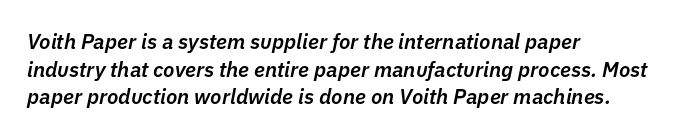
The image shows 21 px text type, italic (leaning right); set left-aligned, normal line spacing (1.32x), normal letter spacing, not underlined.
